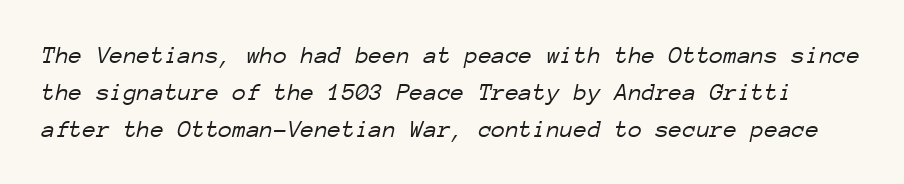
Quick note: italic. Ink coverage per letter is moderate at most. Descenders hang freely into open space. This rendering leaves character spacing at its baseline value. The passage shown stacks its lines at a standard gap.
